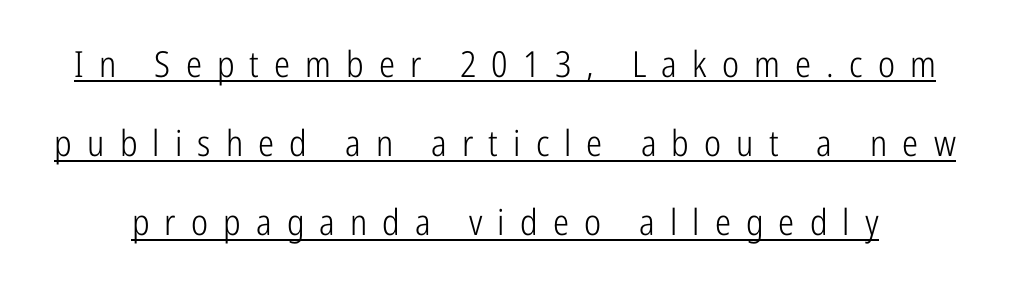
The image shows 36 px light, condensed sans-serif type, upright; set loose line spacing (2.2x), unusually wide letter spacing (+0.42 em), underlined; low stroke contrast and a medium x-height.
